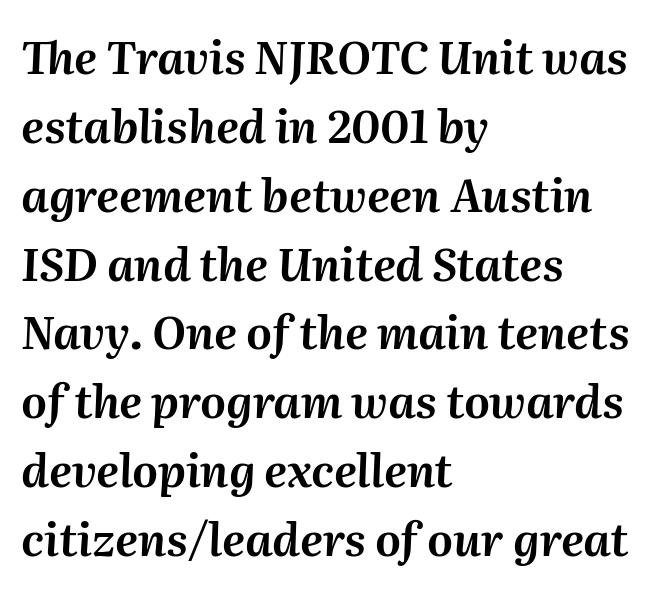
{"italic": "yes", "lean": "right", "slant_degrees": 2, "width": "normal", "stroke_contrast": "medium", "x_height": "medium", "monospaced": "no", "underline": "no", "align": "left", "line_spacing": "normal", "line_spacing_ratio": 1.53, "letter_spacing": "normal", "letter_spacing_em": 0.0, "glyph_px": 45}
